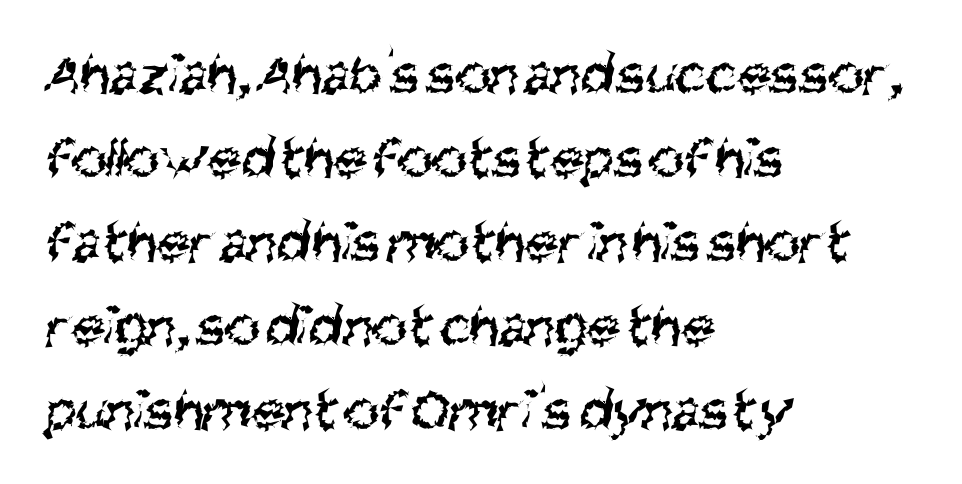
{"serif": "no", "bold": "no", "weight": "regular", "width": "condensed", "stroke_contrast": "medium", "x_height": "large", "monospaced": "no", "underline": "no", "align": "left", "line_spacing": "normal", "line_spacing_ratio": 1.4, "letter_spacing": "normal", "letter_spacing_em": 0.0, "glyph_px": 60}
